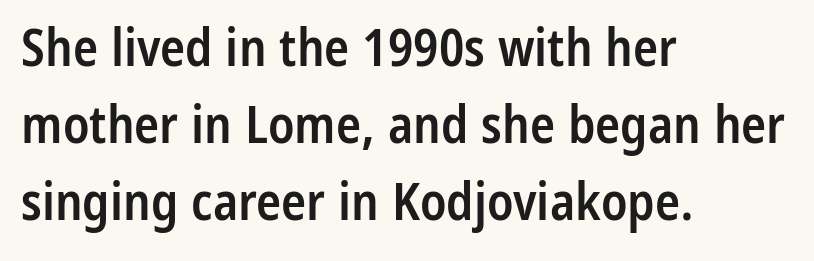
The space directly below the letters is spotless. In terms of weight, the rendering is demibold, just under bold. This block has exactly the height ordinary leading produces. You can tell it's not italic because the verticals are truly vertical.
